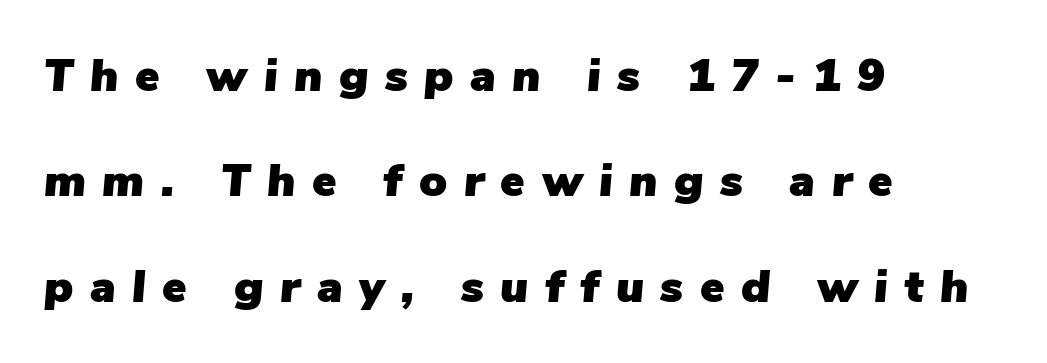
{"italic": "yes", "lean": "right", "slant_degrees": 5, "width": "normal", "stroke_contrast": "low", "x_height": "medium", "monospaced": "no", "underline": "no", "align": "left", "line_spacing": "loose", "line_spacing_ratio": 2.29, "letter_spacing": "wide", "letter_spacing_em": 0.36, "glyph_px": 46}
